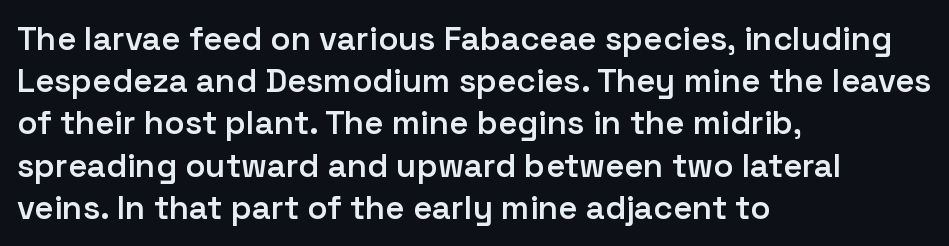
{"serif": "no", "italic": "no", "bold": "semi", "weight": "semibold", "width": "normal", "stroke_contrast": "low", "x_height": "medium", "monospaced": "no", "underline": "no", "align": "left", "line_spacing": "normal", "line_spacing_ratio": 1.28, "letter_spacing": "normal", "letter_spacing_em": 0.0, "glyph_px": 33}
